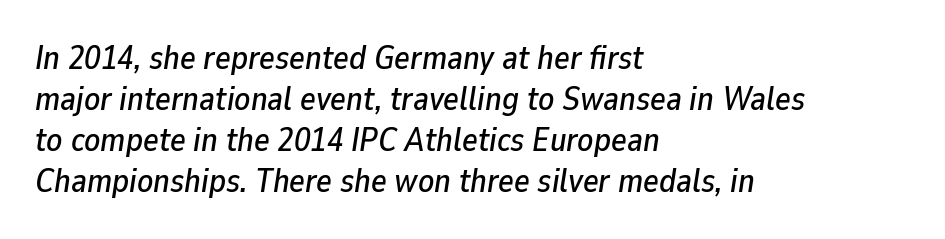
{"italic": "yes", "lean": "right", "slant_degrees": 9, "width": "normal", "stroke_contrast": "low", "x_height": "medium", "monospaced": "no", "underline": "no", "align": "left", "line_spacing_ratio": 1.24, "letter_spacing": "normal", "letter_spacing_em": 0.0, "glyph_px": 33}
